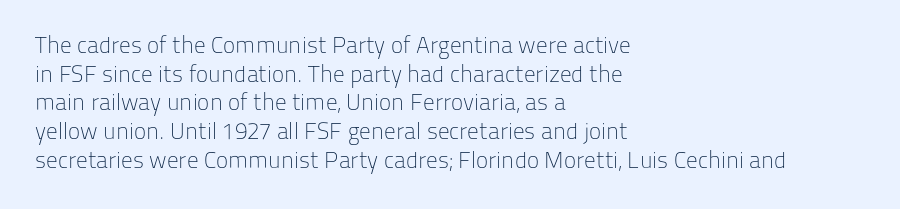
{"italic": "no", "bold": "no", "underline": "no", "align": "left", "line_spacing": "normal", "line_spacing_ratio": 1.25, "letter_spacing": "normal", "letter_spacing_em": 0.0, "glyph_px": 23}
